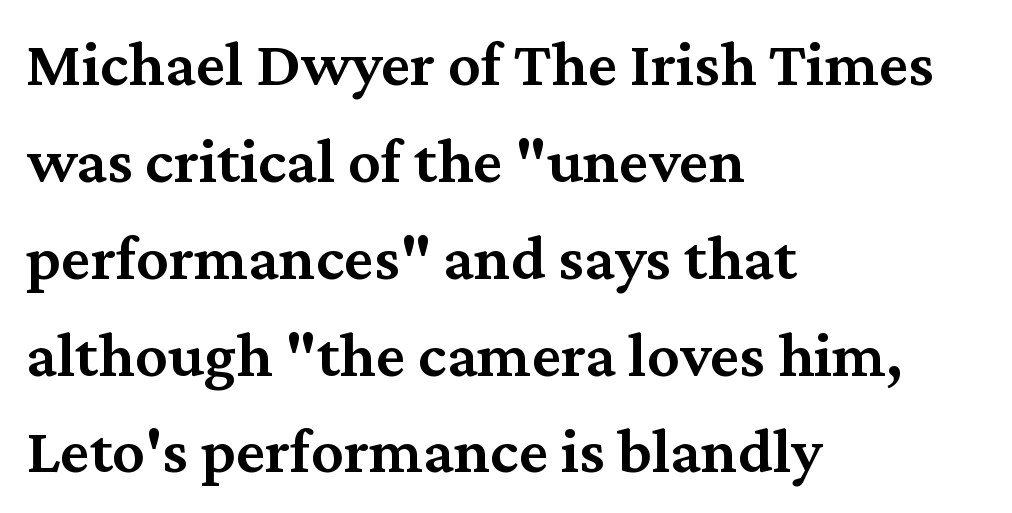
Plain, unruled lines of type. Font category for this specimen: serif. Ascenders rise straight up at ninety degrees. Characters follow at the spacing the type designer built in.
